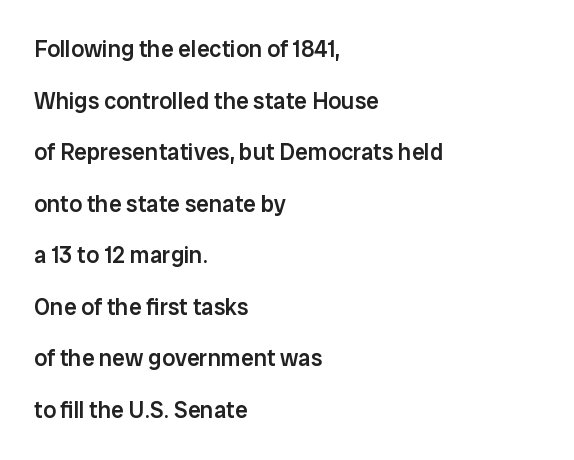
{"italic": "no", "bold": "semi", "underline": "no", "align": "left", "line_spacing": "loose", "line_spacing_ratio": 2.24, "letter_spacing": "normal", "letter_spacing_em": 0.0, "glyph_px": 23}
